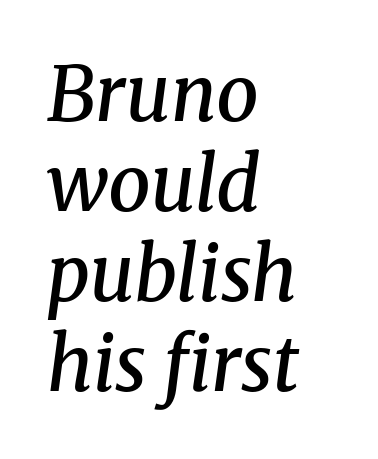
Q: Is the text bold? A: Semi-bold.
Q: Is the text italic (slanted)? A: Yes, it leans right by about 8 degrees.
Q: Is the typeface a serif or a sans-serif typeface? A: Serif.
Q: Is the text underlined? A: No.
Q: How is the paragraph aligned? A: Left-aligned.
Q: Is the spacing between letters normal or unusually wide? A: Normal.
Q: Width (condensed, normal, or wide)? A: Normal.
Q: Stroke contrast? A: Medium.
Q: x-height? A: Medium.
Q: Monospaced? A: No.
